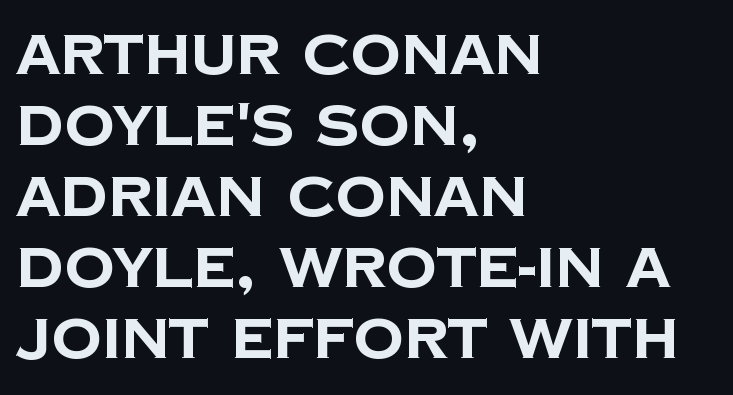
Q: Is the text bold? A: Yes.
Q: Is the typeface a serif or a sans-serif typeface? A: Sans-serif.
Q: Is the text underlined? A: No.
Q: How is the paragraph aligned? A: Left-aligned.
Q: Is the spacing between letters normal or unusually wide? A: Normal.
Q: Is the spacing between lines tight, normal or loose? A: Normal.
Q: Width (condensed, normal, or wide)? A: Normal.
Q: Stroke contrast? A: Low.
Q: x-height? A: Large.
Q: Monospaced? A: No.
